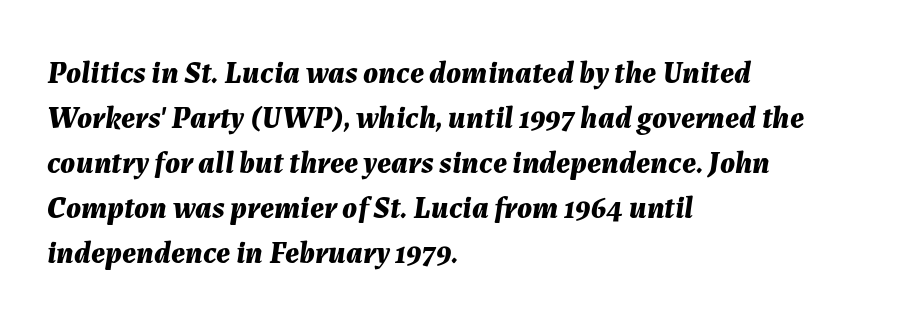
Q: Is the text bold? A: Yes.
Q: Is the text italic (slanted)? A: Yes, it leans right by about 7 degrees.
Q: Is the text underlined? A: No.
Q: How is the paragraph aligned? A: Left-aligned.
Q: Is the spacing between letters normal or unusually wide? A: Normal.
Q: Is the spacing between lines tight, normal or loose? A: Normal.
Q: Width (condensed, normal, or wide)? A: Normal.
Q: Stroke contrast? A: Medium.
Q: x-height? A: Medium.
Q: Monospaced? A: No.
